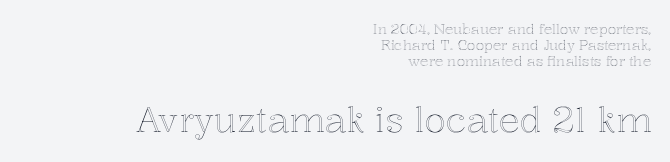
{"italic": "no", "width": "normal", "x_height": "medium", "monospaced": "no", "underline": "no", "align": "right", "line_spacing": "tight", "line_spacing_ratio": 1.14, "letter_spacing": "normal", "letter_spacing_em": 0.0, "larger_block": "second", "size_ratio": 2.5, "glyph_px": 35}
